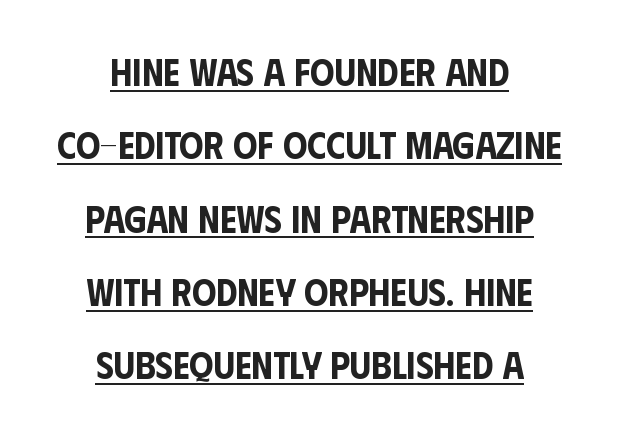
The image shows 38 px condensed sans-serif type, upright; set centered, loose line spacing (1.93x), normal letter spacing, underlined; low stroke contrast and a large x-height.
